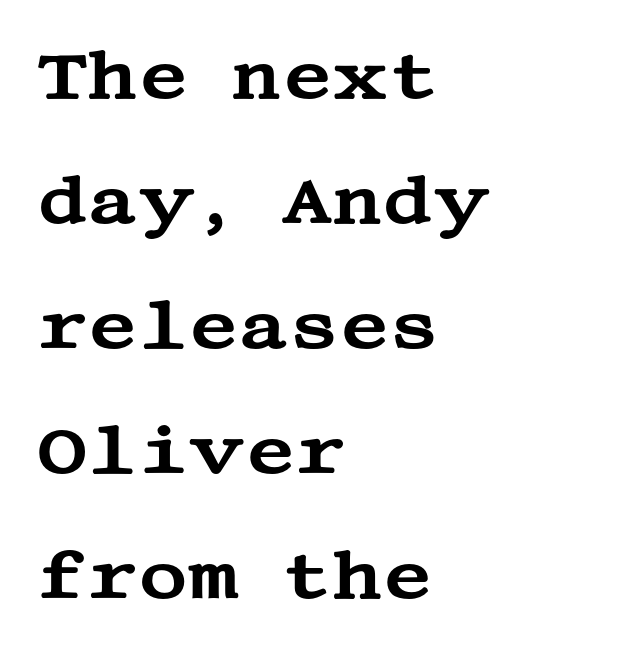
The image shows 68 px wide serif type, upright; set left-aligned, line spacing 1.84x, normal letter spacing, not underlined; medium stroke contrast and a large x-height.
